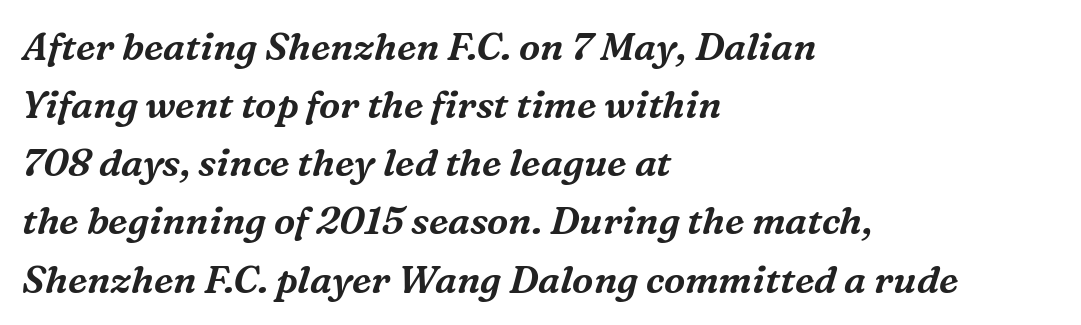
The image shows 38 px serif type, italic (leaning right); set left-aligned, normal line spacing (1.53x), normal letter spacing, not underlined; medium stroke contrast and a medium x-height.
